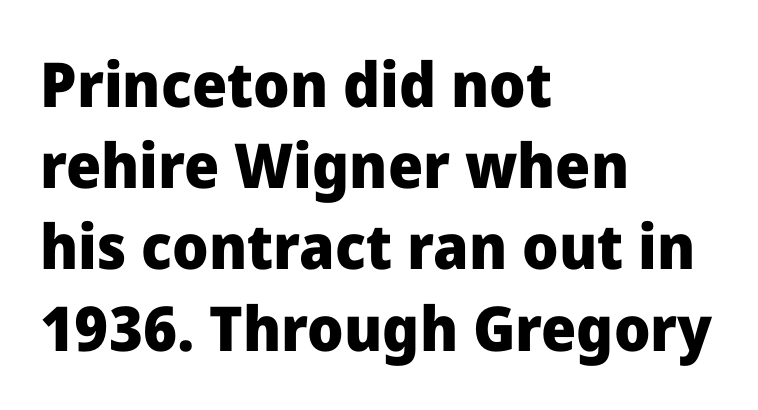
{"serif": "no", "italic": "no", "bold": "yes", "weight": "heavy", "width": "normal", "stroke_contrast": "low", "x_height": "medium", "monospaced": "no", "underline": "no", "align": "left", "line_spacing": "normal", "line_spacing_ratio": 1.31, "letter_spacing": "normal", "letter_spacing_em": 0.0, "glyph_px": 62}
